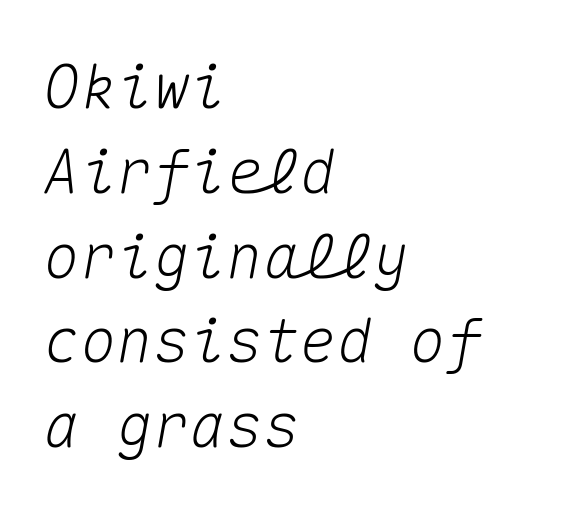
The image shows 61 px text type, italic (leaning right), monospaced; set left-aligned, normal line spacing (1.39x), normal letter spacing, not underlined; medium stroke contrast and a medium x-height.
